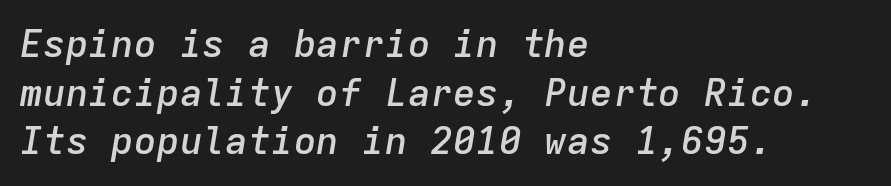
Students, this is semibold: more ink than regular, less than bold. Here the designer chose a console-style face with uniform glyph widths. If you measured baseline to baseline, you'd find a middling distance. In terms of posture, this sample is oblique.
